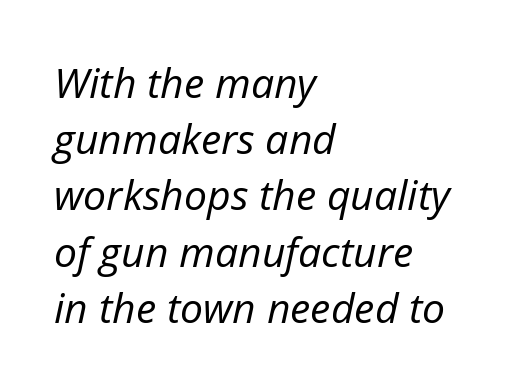
Q: Is the text bold? A: No.
Q: Is the text italic (slanted)? A: Yes, it leans right by about 12 degrees.
Q: Is the text underlined? A: No.
Q: How is the paragraph aligned? A: Left-aligned.
Q: Is the spacing between letters normal or unusually wide? A: Normal.
Q: Is the spacing between lines tight, normal or loose? A: Normal.
Q: Width (condensed, normal, or wide)? A: Normal.
Q: Stroke contrast? A: Low.
Q: x-height? A: Medium.
Q: Monospaced? A: No.
